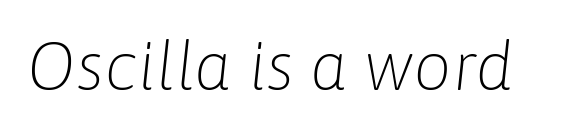
Standard letterfit; no display-style spreading of the glyphs. Each letter keeps its own natural width here, so spacing adapts to shape. The strokes carry an ordinary text weight at most. The words here are not underlined. Characters are canted at an angle relative to the baseline's perpendicular.
